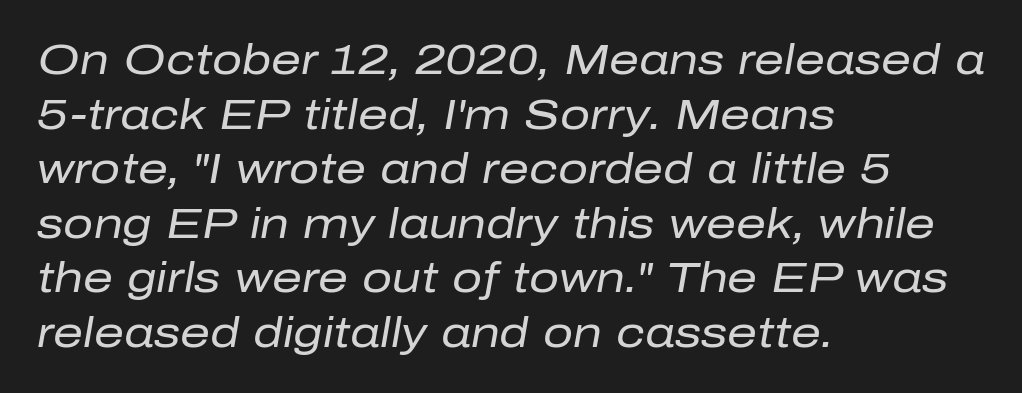
The image shows 42 px regular-weight type, italic (leaning right); set left-aligned, normal line spacing (1.3x), normal letter spacing, not underlined; low stroke contrast and a medium x-height.
